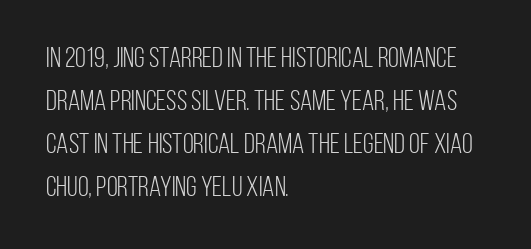
{"serif": "no", "italic": "no", "bold": "no", "weight": "light", "width": "condensed", "stroke_contrast": "low", "x_height": "large", "monospaced": "no", "underline": "no", "align": "left", "line_spacing": "normal", "line_spacing_ratio": 1.53, "letter_spacing": "normal", "letter_spacing_em": 0.0, "glyph_px": 28}
